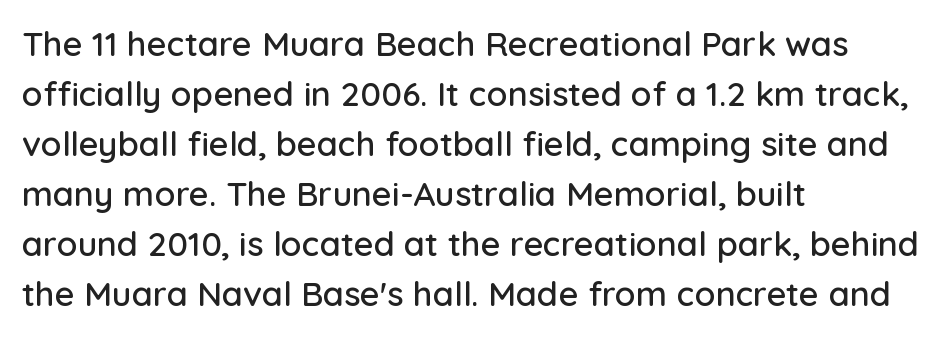
The image shows 34 px sans-serif type, upright; set left-aligned, normal line spacing (1.47x), normal letter spacing, not underlined; low stroke contrast and a medium x-height.
